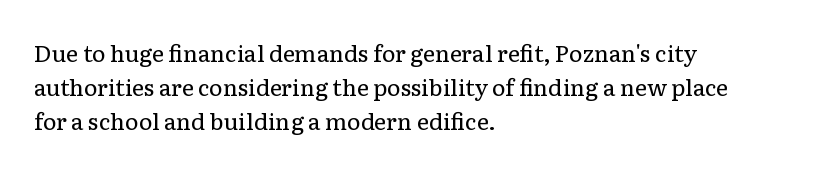
Q: Is the text bold? A: No.
Q: Is the text italic (slanted)? A: No, it is upright.
Q: Is the text underlined? A: No.
Q: How is the paragraph aligned? A: Left-aligned.
Q: Is the spacing between letters normal or unusually wide? A: Normal.
Q: Is the spacing between lines tight, normal or loose? A: Normal.
